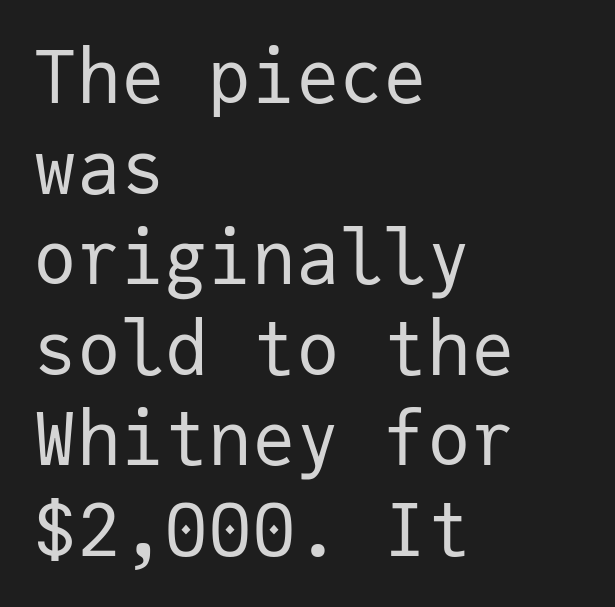
The image shows 73 px regular-weight sans-serif type, upright, monospaced; set left-aligned, line spacing 1.24x, normal letter spacing, not underlined; low stroke contrast and a medium x-height.
